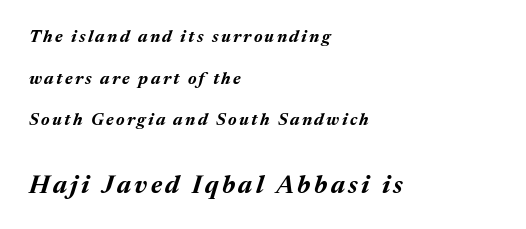
{"italic": "yes", "lean": "right", "slant_degrees": 17, "bold": "yes", "underline": "no", "align": "left", "line_spacing": "loose", "line_spacing_ratio": 2.45, "larger_block": "second", "size_ratio": 1.47, "glyph_px": 25}
